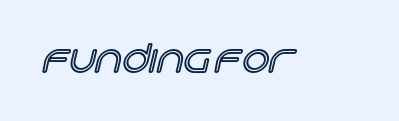
{"width": "normal", "x_height": "large", "monospaced": "no", "underline": "no", "letter_spacing": "normal", "letter_spacing_em": 0.0, "glyph_px": 38}
